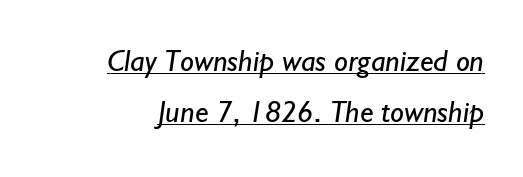
{"serif": "no", "bold": "no", "weight": "regular", "width": "normal", "stroke_contrast": "low", "x_height": "small", "monospaced": "no", "underline": "yes", "align": "right", "line_spacing": "normal", "line_spacing_ratio": 1.63, "letter_spacing": "normal", "letter_spacing_em": 0.0, "glyph_px": 31}
